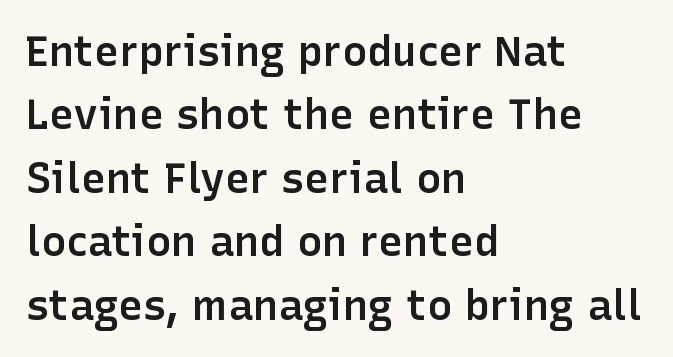
Q: Is the text bold? A: Semi-bold.
Q: Is the text italic (slanted)? A: No, it is upright.
Q: Is the typeface a serif or a sans-serif typeface? A: Sans-serif.
Q: Is the text underlined? A: No.
Q: How is the paragraph aligned? A: Left-aligned.
Q: Is the spacing between letters normal or unusually wide? A: Normal.
Q: Is the spacing between lines tight, normal or loose? A: Normal.
Q: Width (condensed, normal, or wide)? A: Normal.
Q: Stroke contrast? A: Low.
Q: x-height? A: Medium.
Q: Monospaced? A: No.
